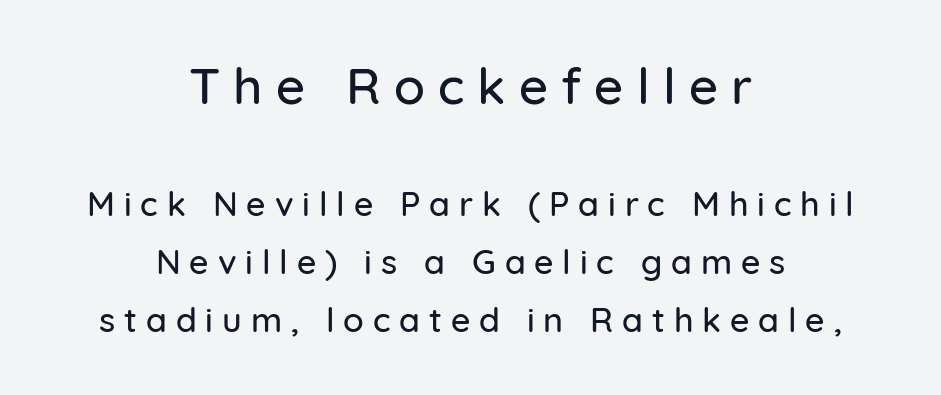
The image shows 51 px sans-serif type, upright; set centered, line spacing 1.72x, unusually wide letter spacing (+0.26 em), not underlined; the first (top) block is 1.5x larger; low stroke contrast and a medium x-height.
